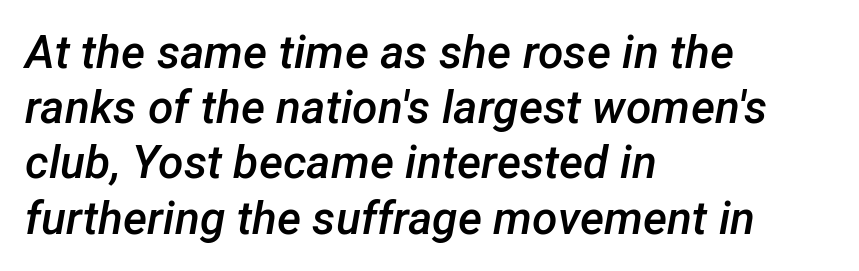
The image shows 46 px semibold type, italic (leaning right); set left-aligned, line spacing 1.2x, normal letter spacing, not underlined; low stroke contrast and a medium x-height.
